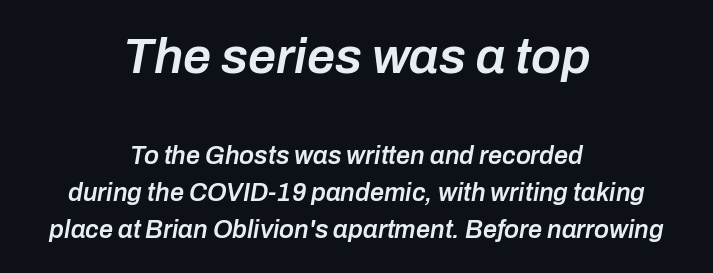
The letters sit at their default tracking, neither squeezed nor spread. Semibold letterforms, between regular and bold. The area under the type is left untouched. The face used here has a pronounced slope to its letters. One-word summary of the alignment: center.
